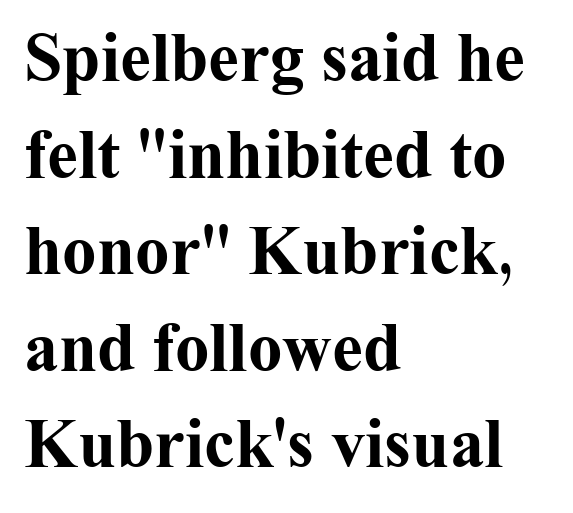
The image shows 69 px bold serif type, upright; set left-aligned, normal line spacing (1.4x), normal letter spacing, not underlined; medium stroke contrast and a medium x-height.
